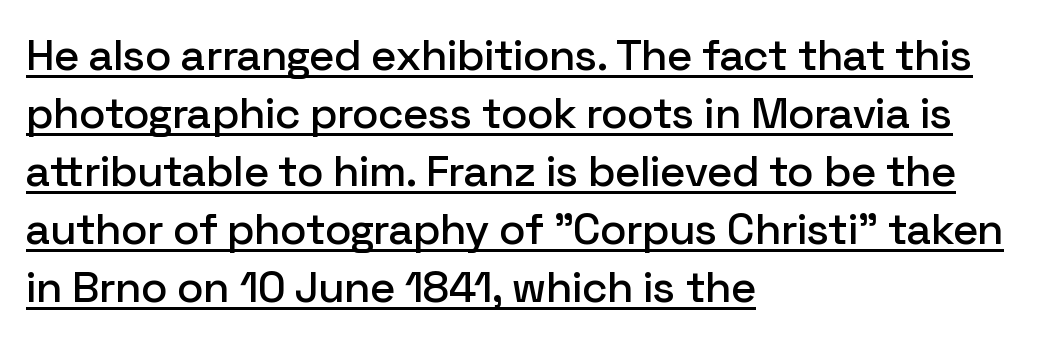
Short and long lines alike share a common starting point at left. Letterform terminals end flat and unadorned throughout the passage. Quick note: underline on. A typesetter would call this proportional, since set widths differ per character. What's the leading like? Ordinary, nothing unusual. The letters stand upright; this is a roman face.
